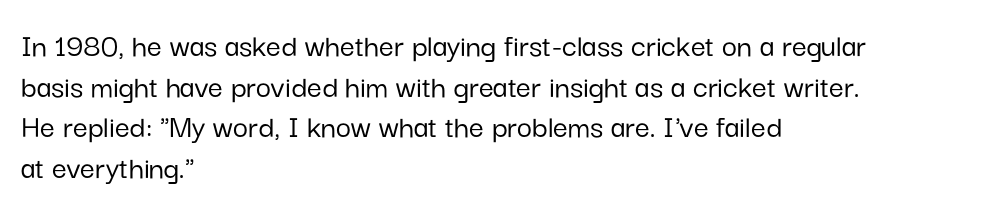
Q: Is the text italic (slanted)? A: No, it is upright.
Q: Is the typeface a serif or a sans-serif typeface? A: Sans-serif.
Q: Is the text underlined? A: No.
Q: How is the paragraph aligned? A: Left-aligned.
Q: Is the spacing between letters normal or unusually wide? A: Normal.
Q: Width (condensed, normal, or wide)? A: Normal.
Q: Stroke contrast? A: Low.
Q: x-height? A: Medium.
Q: Monospaced? A: No.
